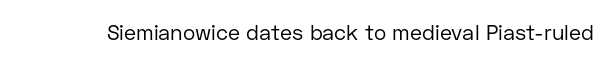
The image shows 21 px text type, upright; set normal letter spacing, not underlined.
